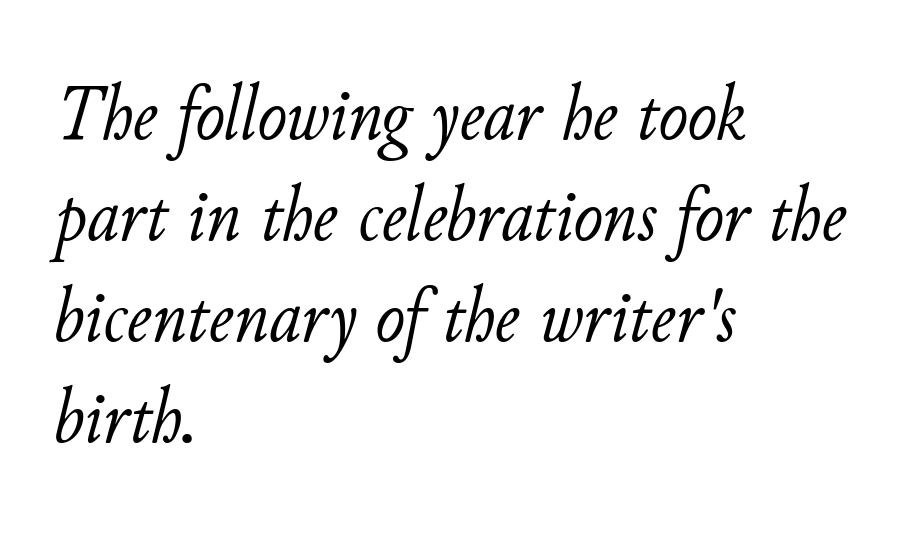
{"italic": "yes", "lean": "right", "slant_degrees": 11, "bold": "no", "weight": "light", "width": "normal", "stroke_contrast": "low", "x_height": "small", "monospaced": "no", "underline": "no", "align": "left", "line_spacing": "normal", "line_spacing_ratio": 1.28, "letter_spacing": "normal", "letter_spacing_em": 0.0, "glyph_px": 79}
